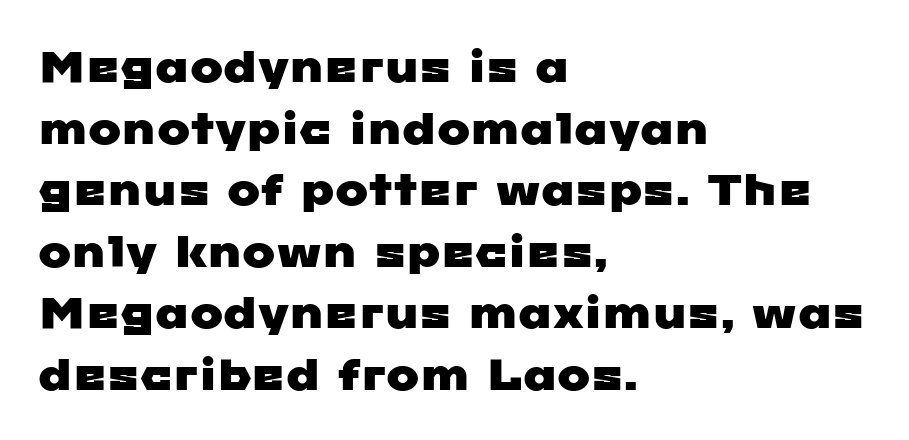
Q: Is the typeface a serif or a sans-serif typeface? A: Sans-serif.
Q: Is the text underlined? A: No.
Q: How is the paragraph aligned? A: Left-aligned.
Q: Is the spacing between letters normal or unusually wide? A: Normal.
Q: Is the spacing between lines tight, normal or loose? A: Normal.
Q: Width (condensed, normal, or wide)? A: Wide.
Q: Stroke contrast? A: Low.
Q: x-height? A: Medium.
Q: Monospaced? A: No.
